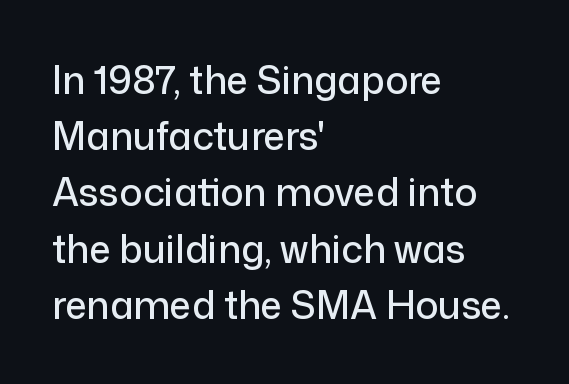
{"serif": "no", "italic": "no", "width": "normal", "stroke_contrast": "low", "x_height": "medium", "monospaced": "no", "underline": "no", "align": "left", "line_spacing": "normal", "line_spacing_ratio": 1.48, "letter_spacing": "normal", "letter_spacing_em": 0.0, "glyph_px": 38}
